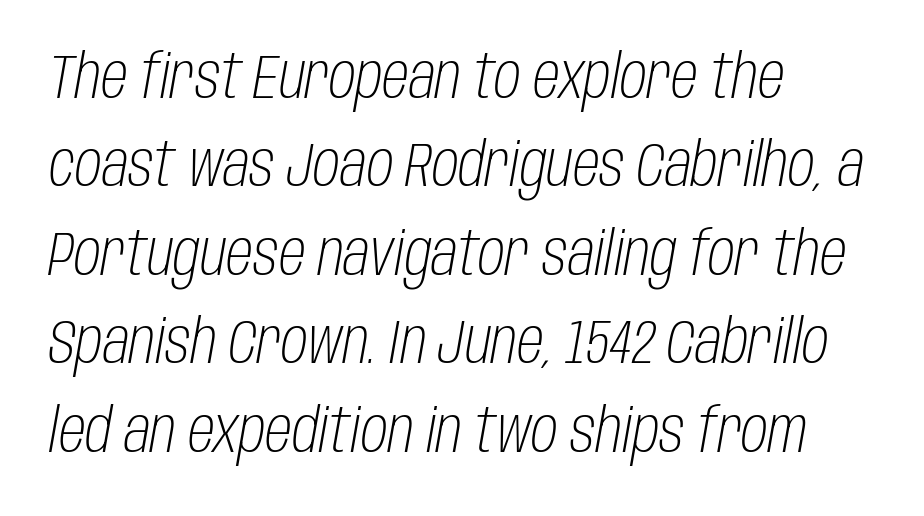
The image shows 61 px light, condensed type, italic (leaning right); set left-aligned, normal line spacing (1.45x), normal letter spacing, not underlined; low stroke contrast and a large x-height.
